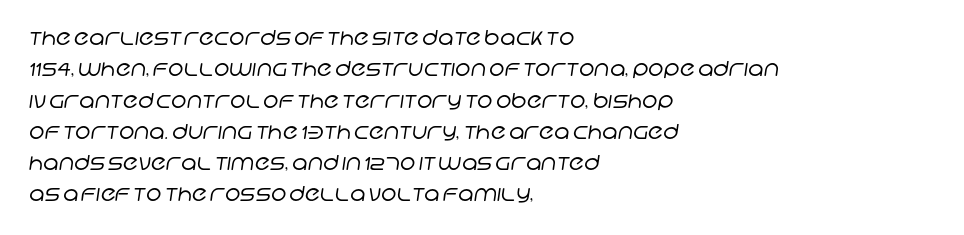
Horizontally, the lines are justified to the leading edge only. The space directly below the letters is spotless. There is no visible air inserted between adjacent glyphs. The face looks like a standard text weight, possibly lighter.
